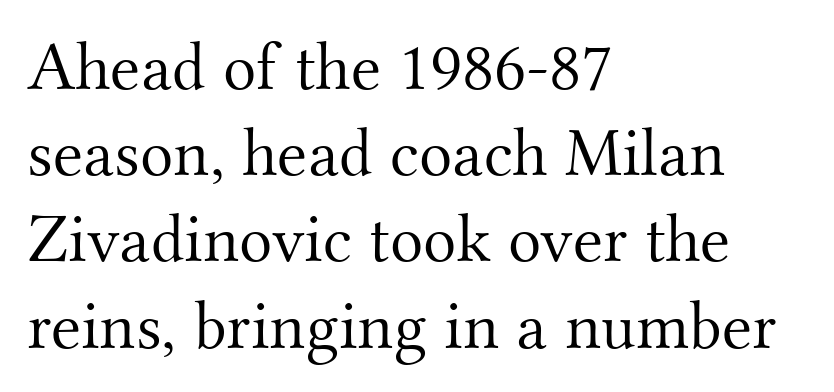
{"serif": "yes", "italic": "no", "bold": "no", "weight": "light", "width": "normal", "stroke_contrast": "medium", "x_height": "small", "monospaced": "no", "underline": "no", "align": "left", "line_spacing": "normal", "line_spacing_ratio": 1.25, "letter_spacing": "normal", "letter_spacing_em": 0.0, "glyph_px": 69}
